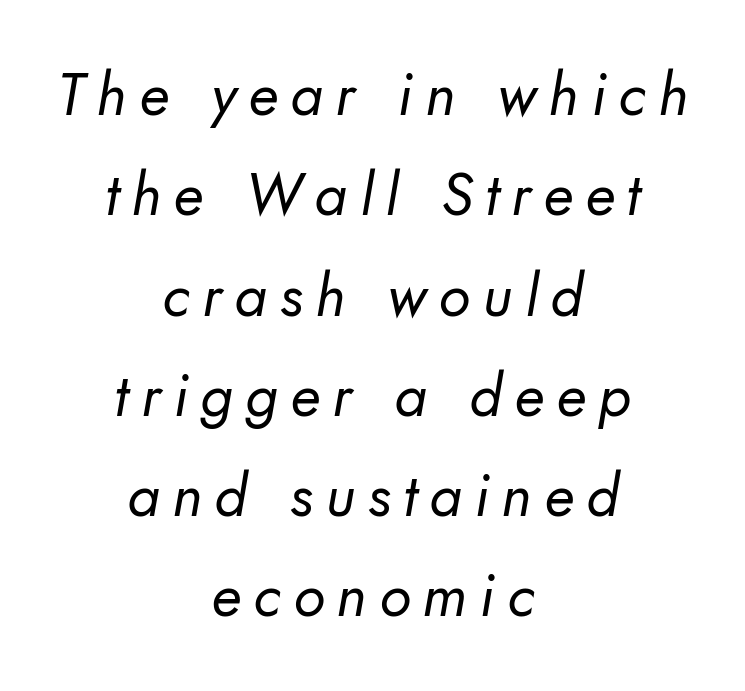
The image shows 59 px regular-weight sans-serif type; set centered, normal line spacing (1.7x), unusually wide letter spacing (+0.21 em), not underlined; low stroke contrast and a small x-height.
